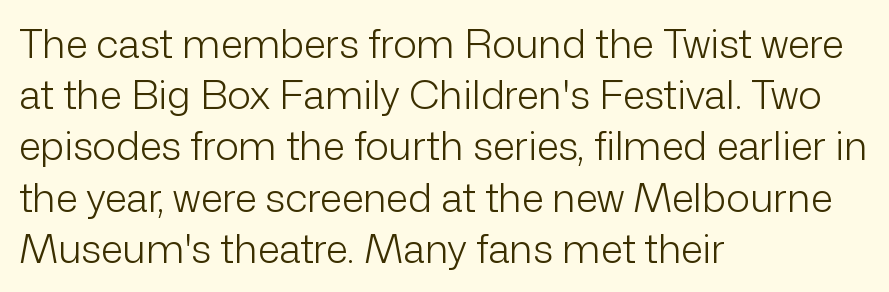
The image shows 40 px light sans-serif type, upright; set left-aligned, normal line spacing (1.28x), normal letter spacing, not underlined; low stroke contrast and a medium x-height.
